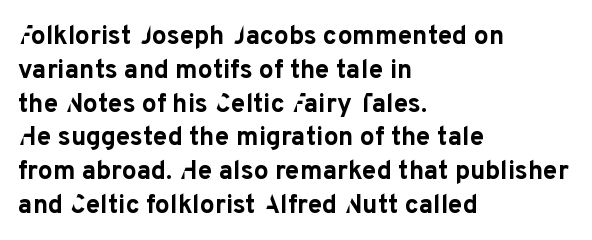
The image shows 26 px bold type, upright; set left-aligned, normal line spacing (1.3x), normal letter spacing, not underlined.
